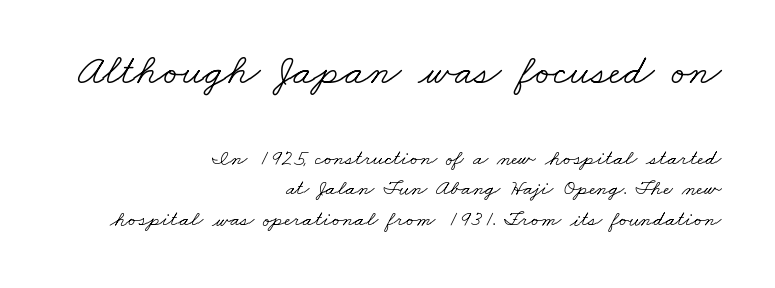
The horizontal fit of the characters is conventional and even. Unlike a clean sans, this face finishes its strokes with serifs. Notice how the passage keeps a crisp vertical edge on the right only. Two sizes are in play, and the larger belongs to the first block. Vertical spacing — default. The weight would be labelled regular, book, light, or lighter still.
